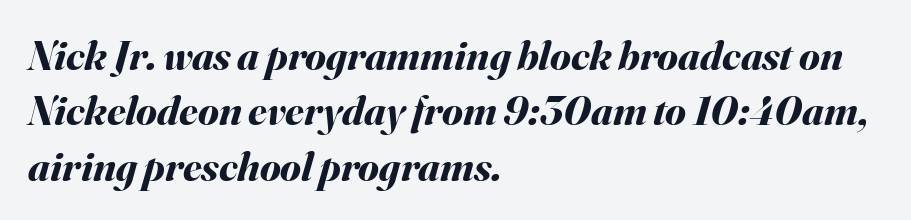
The foot of each line stays bare and open. One glance says typical: line gaps are just what's usual. Looks like regular typesetting: each glyph gets only the width it needs. If you drew a ruler down the left edge, every line would touch it. The passage shown has conventional tracking throughout. Caption: bold face, heavy strokes.
